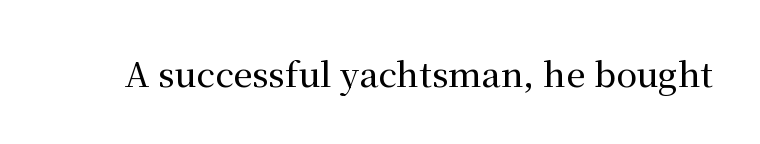
Q: Is the text italic (slanted)? A: No, it is upright.
Q: Is the typeface a serif or a sans-serif typeface? A: Serif.
Q: Is the text underlined? A: No.
Q: Is the spacing between letters normal or unusually wide? A: Normal.
Q: Width (condensed, normal, or wide)? A: Normal.
Q: Stroke contrast? A: Medium.
Q: x-height? A: Medium.
Q: Monospaced? A: No.
